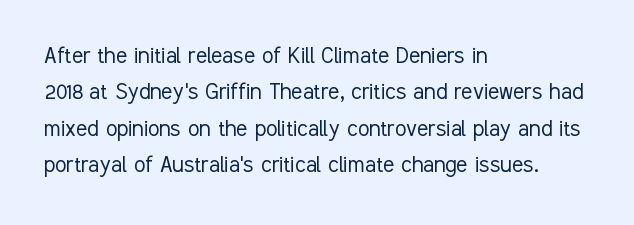
{"italic": "no", "bold": "no", "underline": "no", "align": "left", "line_spacing": "normal", "line_spacing_ratio": 1.4, "letter_spacing": "normal", "letter_spacing_em": 0.0, "glyph_px": 26}
